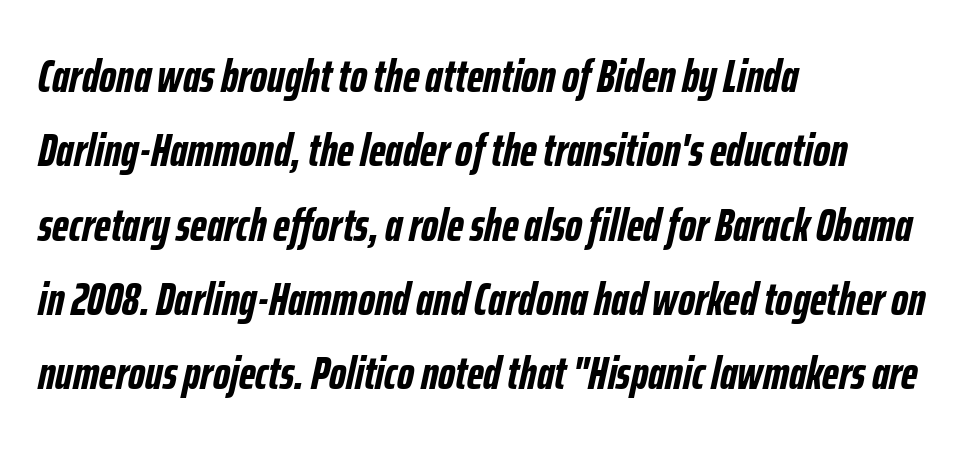
Q: Is the text bold? A: Yes.
Q: Is the text italic (slanted)? A: Yes, it leans right by about 12 degrees.
Q: Is the text underlined? A: No.
Q: How is the paragraph aligned? A: Left-aligned.
Q: Is the spacing between letters normal or unusually wide? A: Normal.
Q: Is the spacing between lines tight, normal or loose? A: Normal.
Q: Width (condensed, normal, or wide)? A: Condensed.
Q: Stroke contrast? A: Low.
Q: x-height? A: Medium.
Q: Monospaced? A: No.
